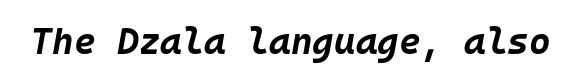
Q: Is the text bold? A: Yes.
Q: Is the text italic (slanted)? A: Yes, it leans right by about 10 degrees.
Q: Is the text underlined? A: No.
Q: Is the spacing between letters normal or unusually wide? A: Normal.
Q: Width (condensed, normal, or wide)? A: Normal.
Q: Stroke contrast? A: Low.
Q: x-height? A: Large.
Q: Monospaced? A: Yes.
